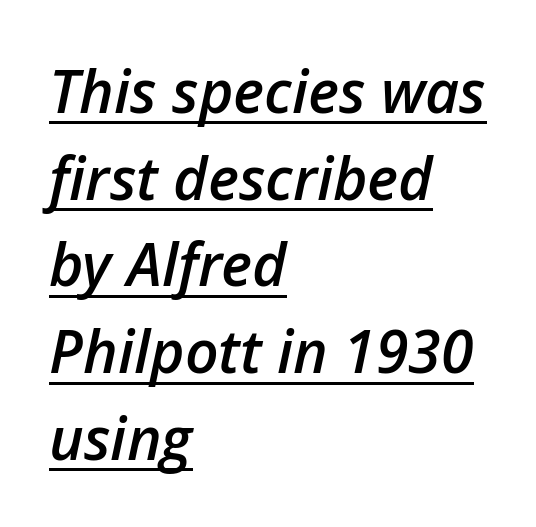
{"italic": "yes", "lean": "right", "slant_degrees": 12, "bold": "semi", "weight": "semibold", "width": "normal", "stroke_contrast": "low", "x_height": "medium", "monospaced": "no", "underline": "yes", "align": "left", "line_spacing": "normal", "line_spacing_ratio": 1.47, "letter_spacing": "normal", "letter_spacing_em": 0.0, "glyph_px": 59}
